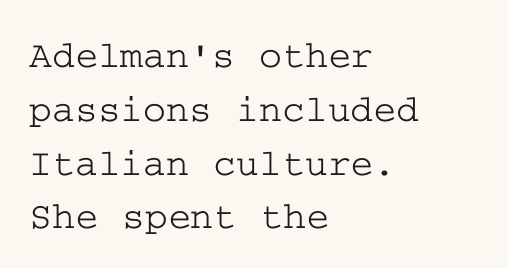
Q: Is the text italic (slanted)? A: No, it is upright.
Q: Is the typeface a serif or a sans-serif typeface? A: Serif.
Q: Is the text underlined? A: No.
Q: How is the paragraph aligned? A: Left-aligned.
Q: Is the spacing between letters normal or unusually wide? A: Normal.
Q: Is the spacing between lines tight, normal or loose? A: Normal.
Q: Width (condensed, normal, or wide)? A: Wide.
Q: Stroke contrast? A: Low.
Q: x-height? A: Medium.
